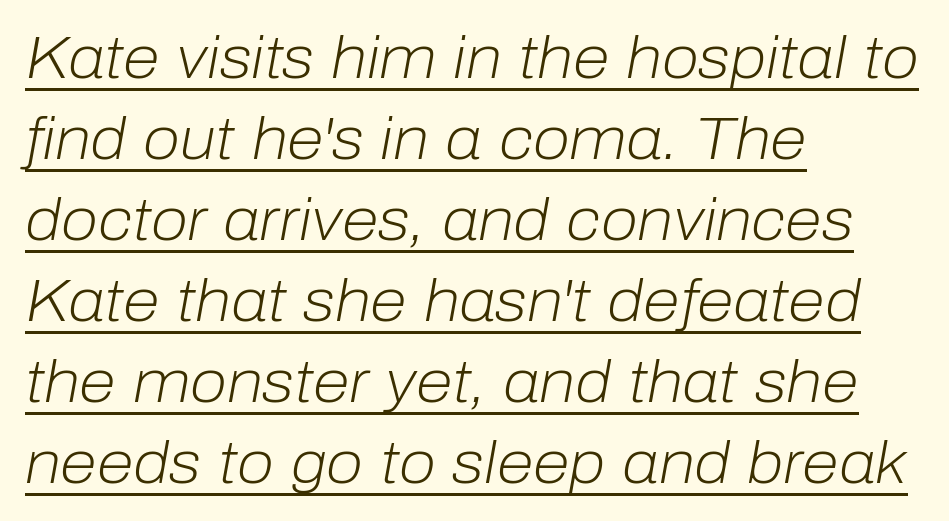
{"italic": "yes", "lean": "right", "slant_degrees": 10, "bold": "no", "weight": "light", "width": "normal", "stroke_contrast": "low", "x_height": "medium", "monospaced": "no", "underline": "yes", "align": "left", "line_spacing": "normal", "line_spacing_ratio": 1.35, "letter_spacing": "normal", "letter_spacing_em": 0.0, "glyph_px": 60}
